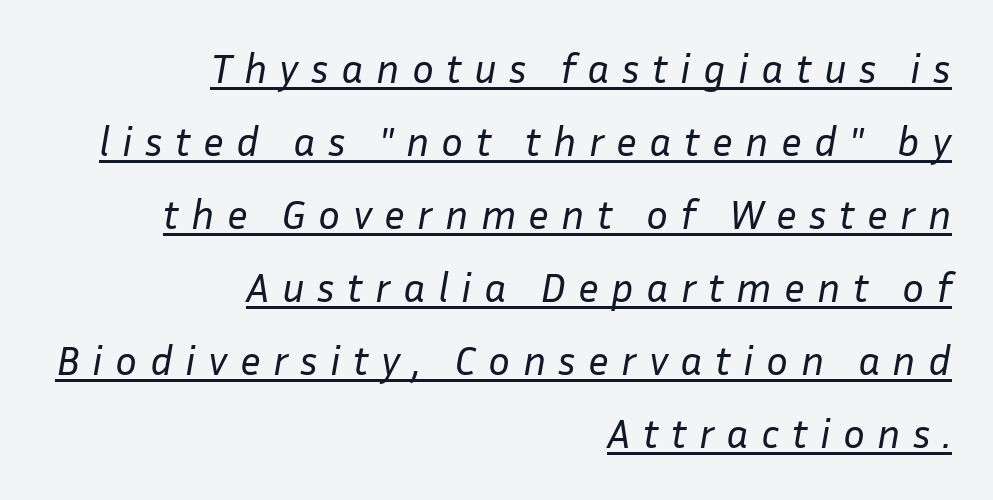
{"italic": "yes", "lean": "right", "slant_degrees": 10, "bold": "no", "weight": "regular", "width": "normal", "stroke_contrast": "low", "x_height": "medium", "monospaced": "no", "underline": "yes", "align": "right", "line_spacing_ratio": 1.78, "letter_spacing": "wide", "letter_spacing_em": 0.3, "glyph_px": 41}
